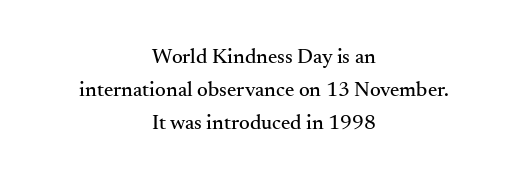
Q: Is the text italic (slanted)? A: No, it is upright.
Q: Is the text underlined? A: No.
Q: How is the paragraph aligned? A: Centered.
Q: Is the spacing between letters normal or unusually wide? A: Normal.
Q: Is the spacing between lines tight, normal or loose? A: Normal.
